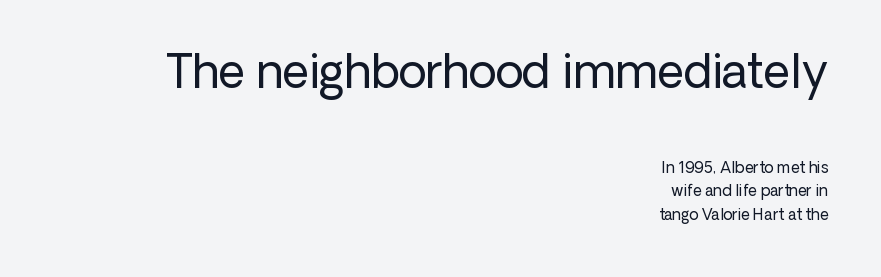
The image shows 46 px regular-weight sans-serif type, upright; set right-aligned, normal line spacing (1.55x), normal letter spacing, not underlined; the first (top) block is 3.07x larger; low stroke contrast and a medium x-height.
